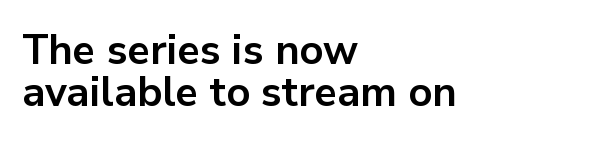
Q: Is the text bold? A: Yes.
Q: Is the text italic (slanted)? A: No, it is upright.
Q: Is the typeface a serif or a sans-serif typeface? A: Sans-serif.
Q: Is the text underlined? A: No.
Q: How is the paragraph aligned? A: Left-aligned.
Q: Is the spacing between letters normal or unusually wide? A: Normal.
Q: Is the spacing between lines tight, normal or loose? A: Tight.
Q: Width (condensed, normal, or wide)? A: Normal.
Q: Stroke contrast? A: Low.
Q: x-height? A: Medium.
Q: Monospaced? A: No.
